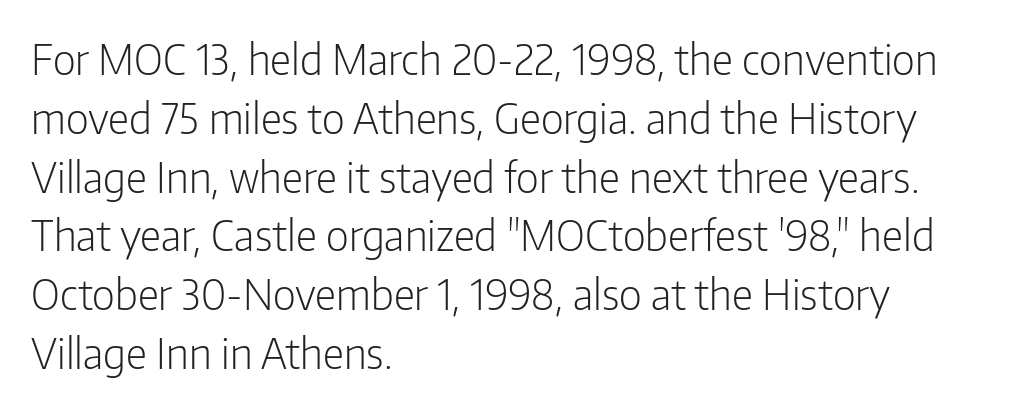
{"serif": "no", "italic": "no", "bold": "no", "weight": "light", "width": "condensed", "stroke_contrast": "low", "x_height": "medium", "monospaced": "no", "underline": "no", "align": "left", "line_spacing": "normal", "line_spacing_ratio": 1.4, "letter_spacing": "normal", "letter_spacing_em": 0.0, "glyph_px": 42}
